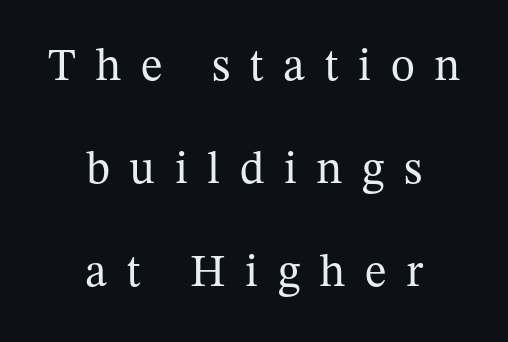
Honestly, there is no underline to notice here at all. Notice how the passage keeps no hard edge, just a central spine. The type sits square on the baseline with zero lean. Caption: face not bold, strokes unweighted.
